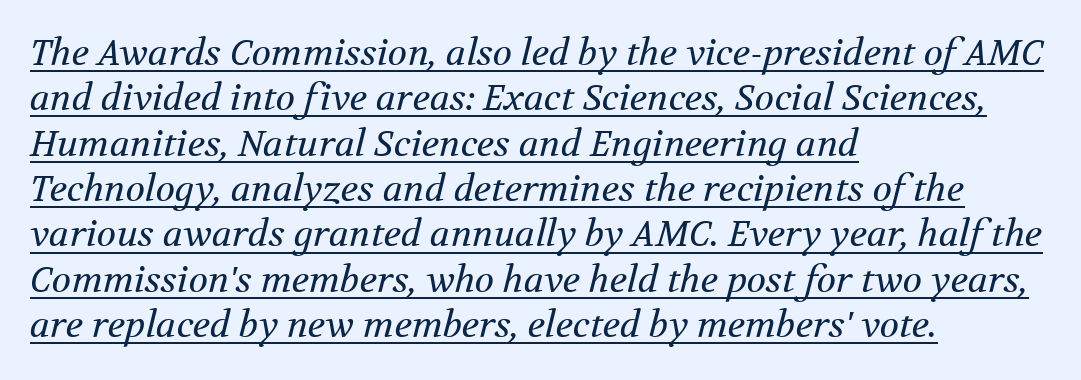
Quick note: underline on. The passage shown is typed in a proportional face where columns would drift. Regarding leading, the lines here are spaced in the standard way. Glyph-to-glyph distance matches everyday printed text. Check where the strokes stop: tiny serifs finish them off. The whole block is typeset with a tilt.
